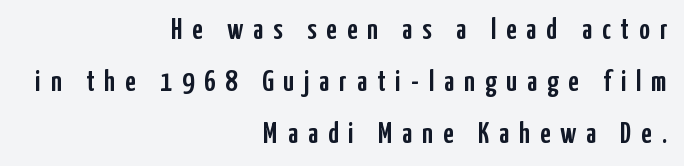
Q: Is the text italic (slanted)? A: No, it is upright.
Q: Is the typeface a serif or a sans-serif typeface? A: Sans-serif.
Q: Is the text underlined? A: No.
Q: How is the paragraph aligned? A: Right-aligned.
Q: Is the spacing between letters normal or unusually wide? A: Unusually wide.
Q: Width (condensed, normal, or wide)? A: Condensed.
Q: Stroke contrast? A: Low.
Q: x-height? A: Medium.
Q: Monospaced? A: No.
